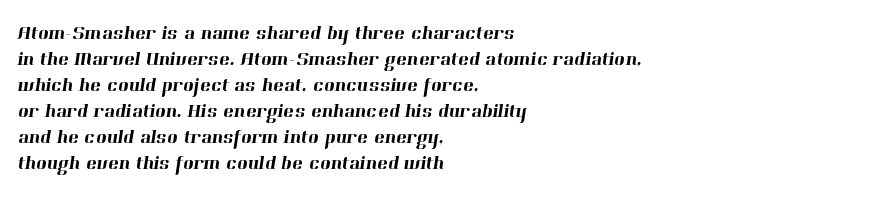
The leading is moderate, giving the passage an even texture. Leftover space on each line is placed entirely after the last word. A clean baseline with only descenders dipping below it. In terms of letterspacing, this is plain default setting.
